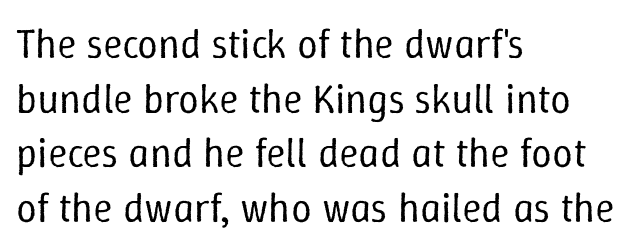
{"italic": "no", "bold": "no", "weight": "regular", "width": "normal", "stroke_contrast": "low", "x_height": "medium", "monospaced": "no", "underline": "no", "align": "left", "line_spacing": "normal", "line_spacing_ratio": 1.33, "letter_spacing": "normal", "letter_spacing_em": 0.0, "glyph_px": 41}
